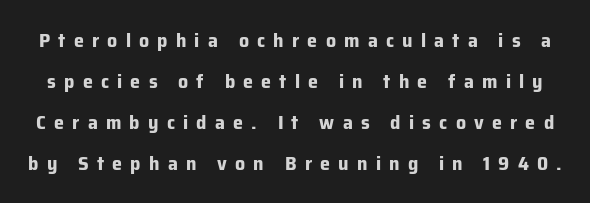
Q: Is the text bold? A: Yes.
Q: Is the text italic (slanted)? A: No, it is upright.
Q: Is the text underlined? A: No.
Q: Is the spacing between letters normal or unusually wide? A: Unusually wide.
Q: Is the spacing between lines tight, normal or loose? A: Loose.
